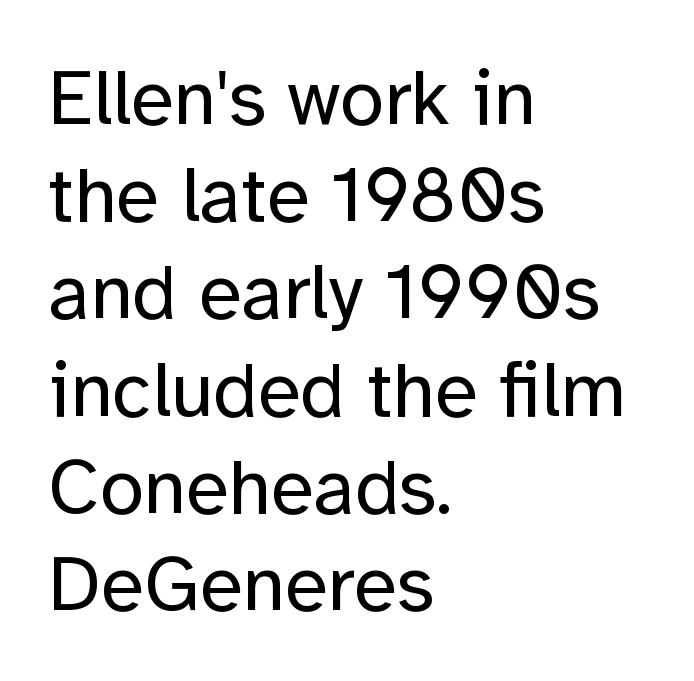
Every stem runs plumb, perpendicular to the baseline. Every row of glyphs begins at an identical x-position on the left. The text was rendered using a sans face with plain stroke endings. Heaviness? Minimal to ordinary, like unemphasized prose. Type without underlining. Between one letter and the next there's only the usual sliver of space.
